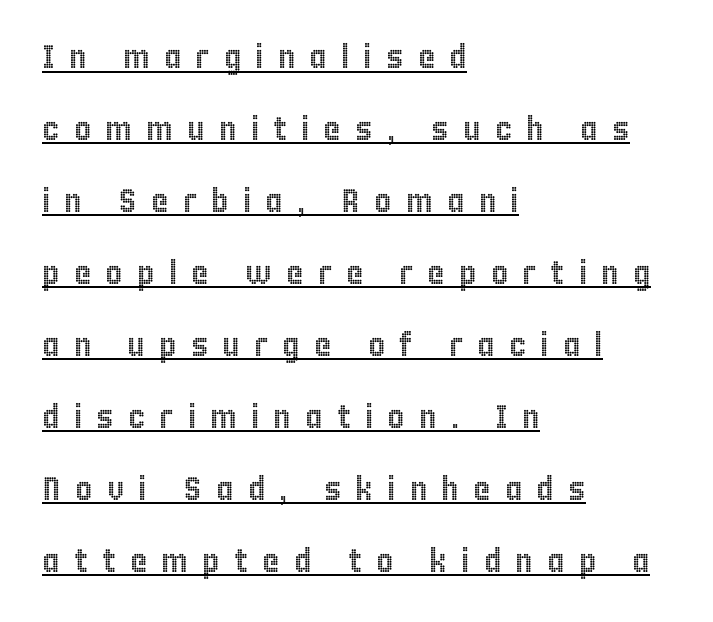
Q: Is the text italic (slanted)? A: No, it is upright.
Q: Is the text underlined? A: Yes.
Q: How is the paragraph aligned? A: Left-aligned.
Q: Is the spacing between letters normal or unusually wide? A: Unusually wide.
Q: Is the spacing between lines tight, normal or loose? A: Loose.
Q: Width (condensed, normal, or wide)? A: Condensed.
Q: x-height? A: Large.
Q: Monospaced? A: No.
